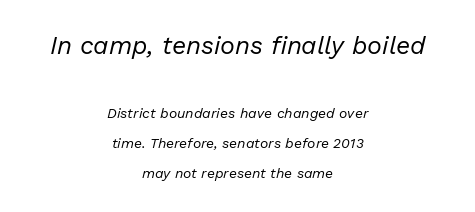
Q: Is the text bold? A: No.
Q: Is the text italic (slanted)? A: Yes, it leans right by about 13 degrees.
Q: Is the text underlined? A: No.
Q: How is the paragraph aligned? A: Centered.
Q: Is the spacing between letters normal or unusually wide? A: Normal.
Q: Is the spacing between lines tight, normal or loose? A: Loose.
Q: Which block of text is set in a larger size, the first (top) or the second (bottom)? A: The first (top) one.
